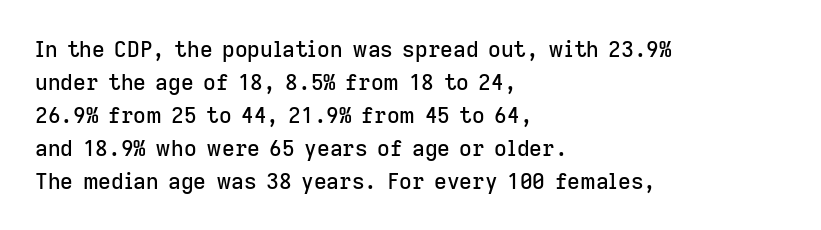
Q: Is the text italic (slanted)? A: No, it is upright.
Q: Is the text underlined? A: No.
Q: How is the paragraph aligned? A: Left-aligned.
Q: Is the spacing between letters normal or unusually wide? A: Normal.
Q: Is the spacing between lines tight, normal or loose? A: Normal.
